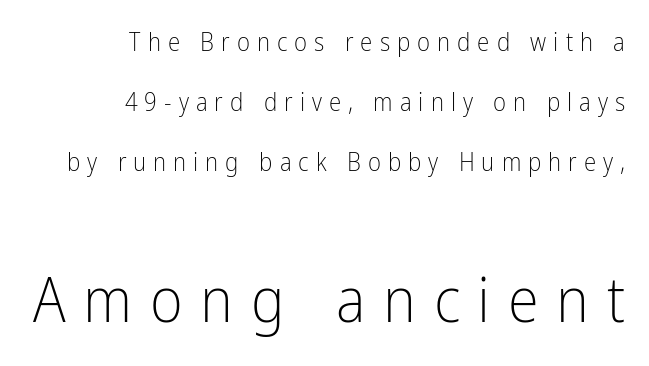
Q: Is the text bold? A: No.
Q: Is the text italic (slanted)? A: No, it is upright.
Q: Is the typeface a serif or a sans-serif typeface? A: Sans-serif.
Q: Is the text underlined? A: No.
Q: How is the paragraph aligned? A: Right-aligned.
Q: Is the spacing between letters normal or unusually wide? A: Unusually wide.
Q: Is the spacing between lines tight, normal or loose? A: Loose.
Q: Which block of text is set in a larger size, the first (top) or the second (bottom)? A: The second (bottom) one.
Q: Width (condensed, normal, or wide)? A: Condensed.
Q: Stroke contrast? A: Low.
Q: x-height? A: Medium.
Q: Monospaced? A: No.
